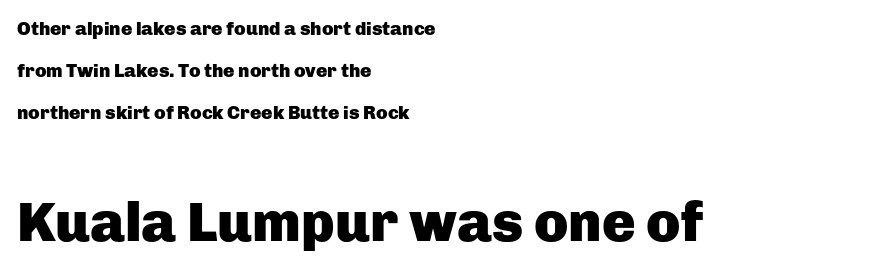
Q: Is the text bold? A: Yes.
Q: Is the text italic (slanted)? A: No, it is upright.
Q: Is the typeface a serif or a sans-serif typeface? A: Sans-serif.
Q: Is the text underlined? A: No.
Q: How is the paragraph aligned? A: Left-aligned.
Q: Is the spacing between letters normal or unusually wide? A: Normal.
Q: Is the spacing between lines tight, normal or loose? A: Loose.
Q: Which block of text is set in a larger size, the first (top) or the second (bottom)? A: The second (bottom) one.
Q: Width (condensed, normal, or wide)? A: Normal.
Q: Stroke contrast? A: Low.
Q: x-height? A: Medium.
Q: Monospaced? A: No.
